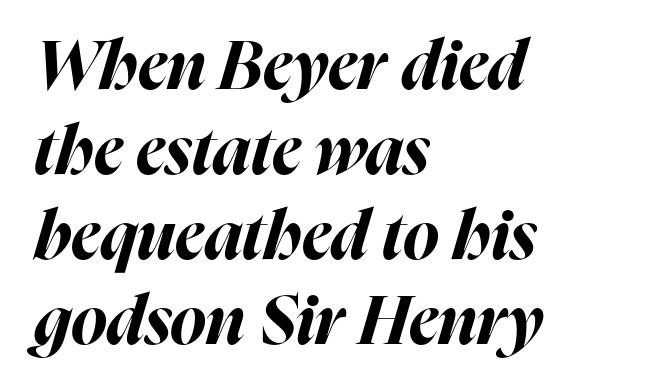
{"italic": "yes", "lean": "right", "slant_degrees": 16, "bold": "yes", "weight": "bold", "width": "normal", "stroke_contrast": "high", "x_height": "medium", "monospaced": "no", "underline": "no", "align": "left", "line_spacing": "normal", "line_spacing_ratio": 1.25, "letter_spacing": "normal", "letter_spacing_em": 0.0, "glyph_px": 68}
